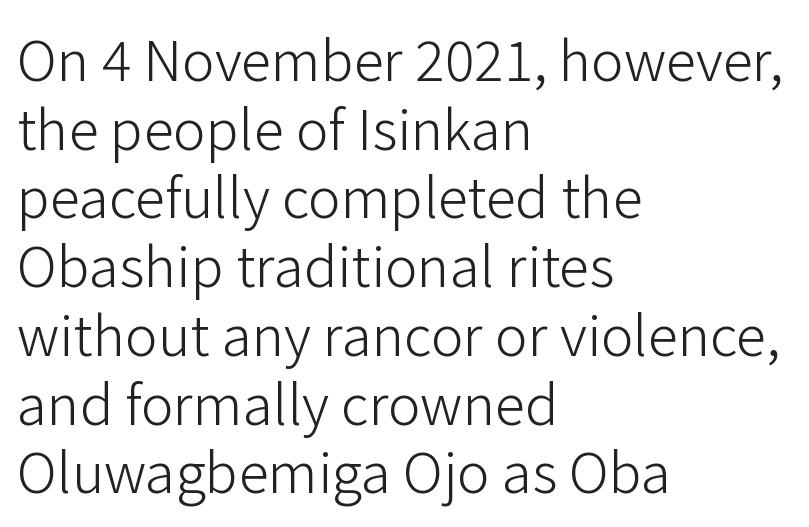
{"serif": "no", "italic": "no", "bold": "no", "weight": "light", "width": "normal", "stroke_contrast": "low", "x_height": "medium", "monospaced": "no", "underline": "no", "align": "left", "line_spacing": "normal", "line_spacing_ratio": 1.25, "letter_spacing": "normal", "letter_spacing_em": 0.0, "glyph_px": 55}
